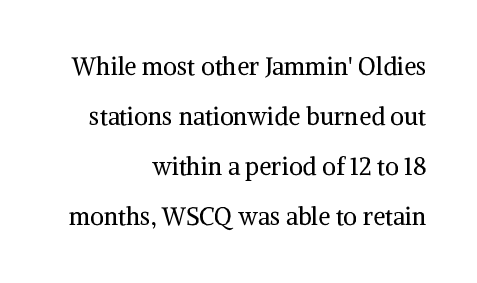
Q: Is the text bold? A: No.
Q: Is the text italic (slanted)? A: No, it is upright.
Q: Is the text underlined? A: No.
Q: How is the paragraph aligned? A: Right-aligned.
Q: Is the spacing between letters normal or unusually wide? A: Normal.
Q: Is the spacing between lines tight, normal or loose? A: Loose.
